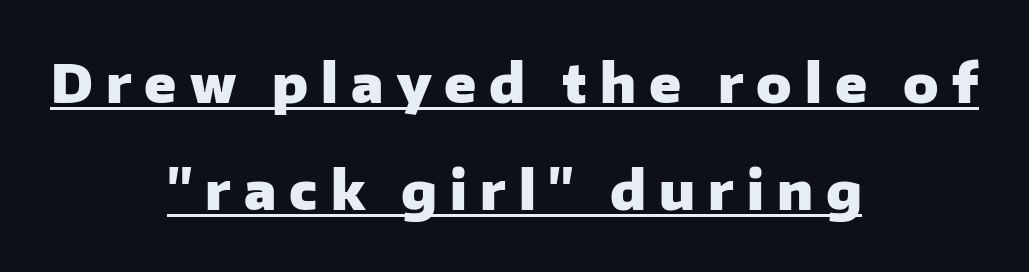
The image shows 52 px heavy sans-serif type, upright; set centered, loose line spacing (2.06x), unusually wide letter spacing (+0.25 em), underlined; low stroke contrast and a medium x-height.
